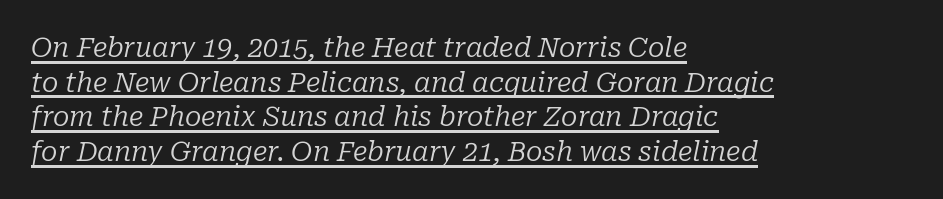
The image shows 27 px text type, italic (leaning right); set left-aligned, normal line spacing (1.28x), normal letter spacing, underlined.
